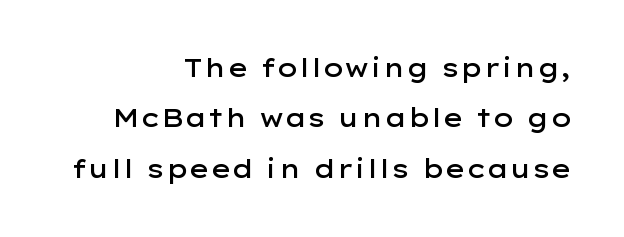
{"italic": "no", "bold": "semi", "underline": "no", "align": "right", "line_spacing": "loose", "line_spacing_ratio": 2.02, "letter_spacing": "normal", "letter_spacing_em": 0.0, "glyph_px": 25}
